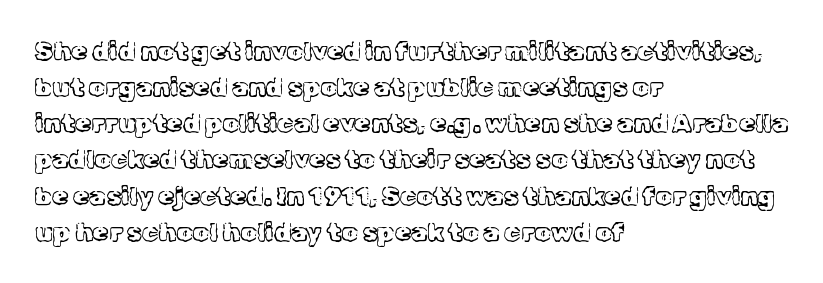
Teacher's note: observe the even left margin — that is flush-left alignment. Students, note that the glyphs here touch the page at normal intervals. Do the letters lean? They stand straight. Descenders hang freely into open space. Stem width sits at or under what a default text font uses.
